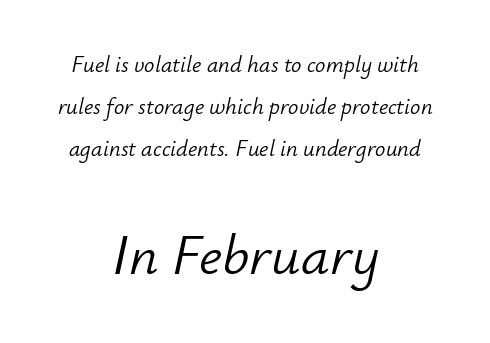
{"italic": "yes", "lean": "right", "slant_degrees": 12, "bold": "no", "weight": "light", "width": "normal", "stroke_contrast": "low", "x_height": "small", "monospaced": "no", "underline": "no", "align": "center", "line_spacing_ratio": 1.82, "letter_spacing": "normal", "letter_spacing_em": 0.0, "larger_block": "second", "size_ratio": 2.48, "glyph_px": 57}
